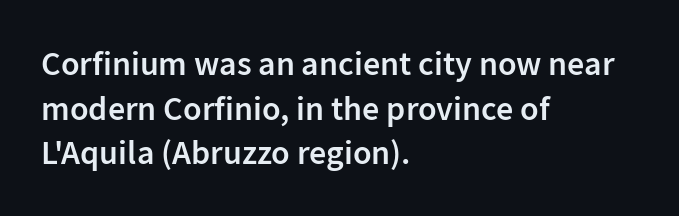
Q: Is the text bold? A: Semi-bold.
Q: Is the text italic (slanted)? A: No, it is upright.
Q: Is the typeface a serif or a sans-serif typeface? A: Sans-serif.
Q: Is the text underlined? A: No.
Q: How is the paragraph aligned? A: Left-aligned.
Q: Is the spacing between letters normal or unusually wide? A: Normal.
Q: Is the spacing between lines tight, normal or loose? A: Normal.
Q: Width (condensed, normal, or wide)? A: Normal.
Q: Stroke contrast? A: Low.
Q: x-height? A: Medium.
Q: Monospaced? A: No.
